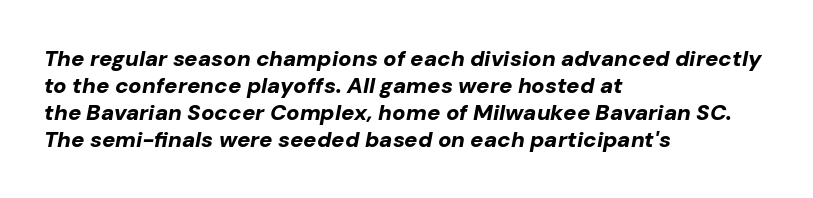
Q: Is the text bold? A: Yes.
Q: Is the text italic (slanted)? A: Yes, it leans right by about 10 degrees.
Q: Is the text underlined? A: No.
Q: How is the paragraph aligned? A: Left-aligned.
Q: Is the spacing between letters normal or unusually wide? A: Normal.
